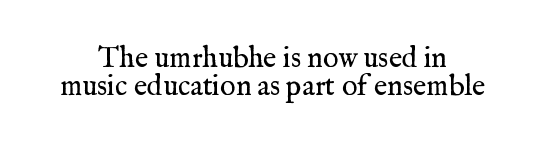
The image shows 29 px regular-weight serif type, upright; set centered, tight line spacing (0.96x), normal letter spacing, not underlined; medium stroke contrast and a medium x-height.
